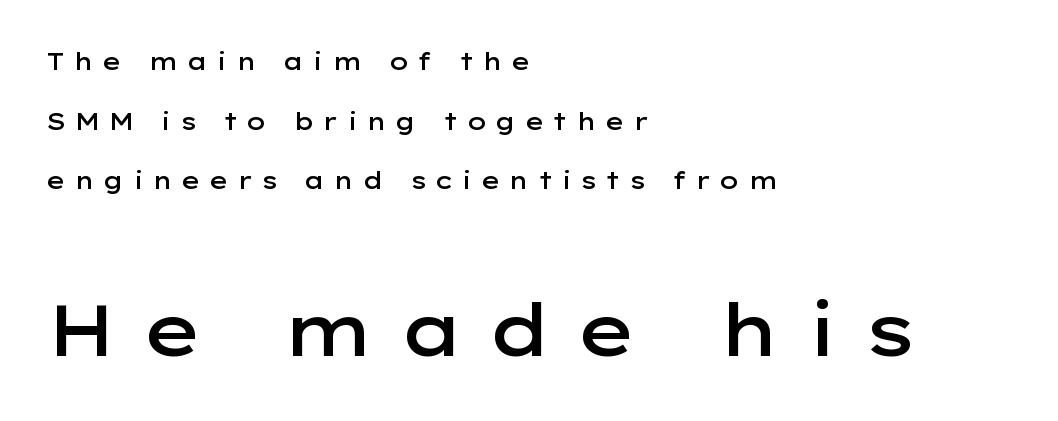
{"serif": "no", "italic": "no", "bold": "semi", "weight": "semibold", "width": "wide", "stroke_contrast": "low", "x_height": "medium", "monospaced": "no", "underline": "no", "align": "left", "line_spacing": "loose", "line_spacing_ratio": 2.48, "letter_spacing": "wide", "letter_spacing_em": 0.32, "larger_block": "second", "size_ratio": 3.04, "glyph_px": 73}
